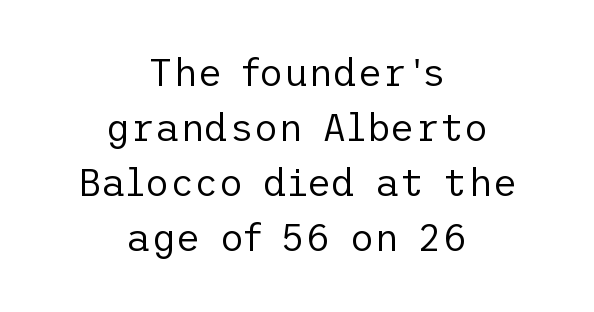
The image shows 38 px regular-weight sans-serif type, upright; set centered, normal line spacing (1.45x), normal letter spacing, not underlined; low stroke contrast and a medium x-height.
